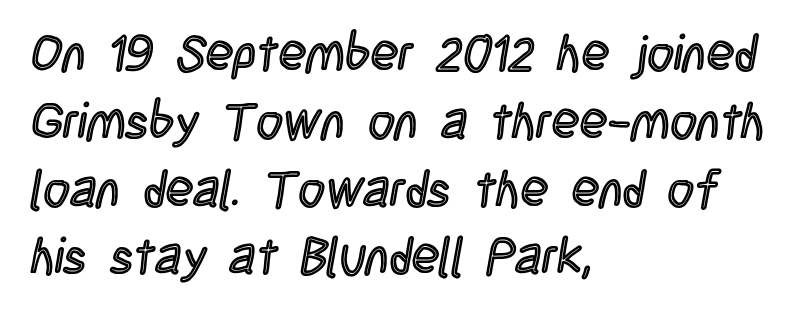
Q: Is the text italic (slanted)? A: Yes.
Q: Is the text underlined? A: No.
Q: How is the paragraph aligned? A: Left-aligned.
Q: Is the spacing between letters normal or unusually wide? A: Normal.
Q: Is the spacing between lines tight, normal or loose? A: Normal.
Q: Width (condensed, normal, or wide)? A: Condensed.
Q: x-height? A: Large.
Q: Monospaced? A: No.
